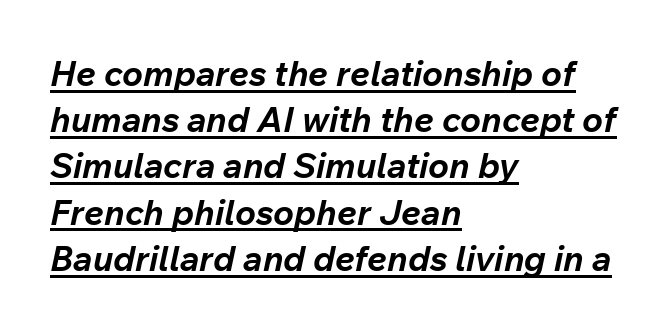
{"italic": "yes", "lean": "right", "slant_degrees": 12, "bold": "yes", "weight": "bold", "width": "normal", "stroke_contrast": "low", "x_height": "medium", "monospaced": "no", "underline": "yes", "align": "left", "line_spacing": "normal", "line_spacing_ratio": 1.32, "letter_spacing": "normal", "letter_spacing_em": 0.0, "glyph_px": 35}
